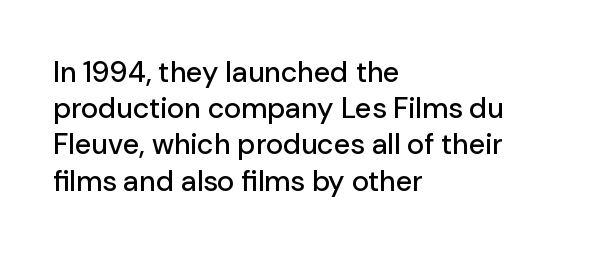
Nope, no serifs anywhere on these letters. Is this a fixed-width face? No — the glyphs have proportional, varying widths. A normal amount of white space separates one row of letters from the next. Beneath every word, the page is bare. Nope, not italic — everything's standing straight.
